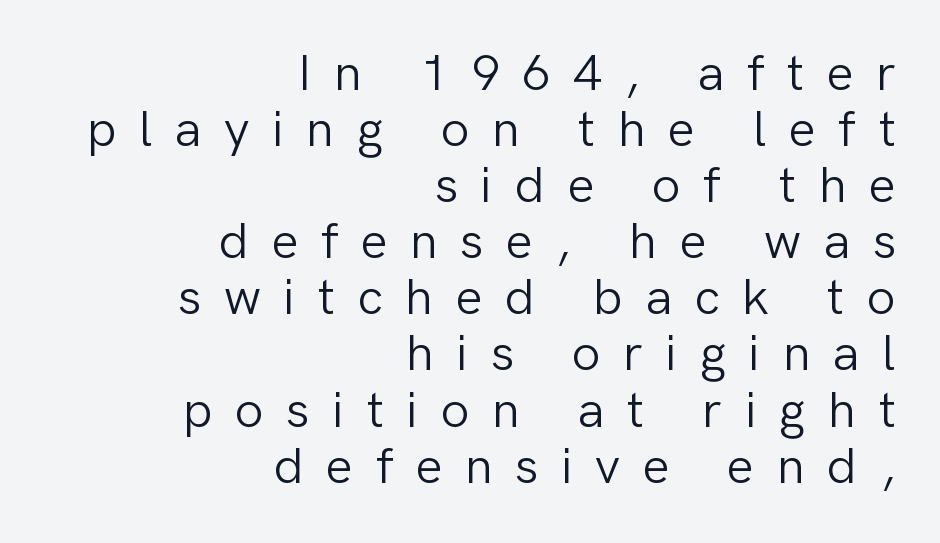
The image shows 51 px light sans-serif type, upright; set right-aligned, tight line spacing (1.1x), unusually wide letter spacing (+0.44 em), not underlined; low stroke contrast and a medium x-height.
